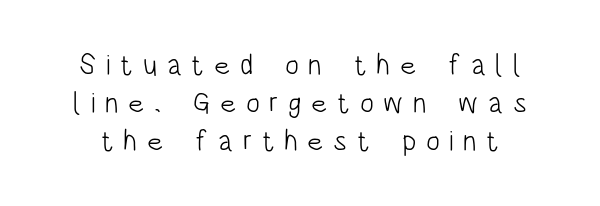
Q: Is the text bold? A: No.
Q: Is the text italic (slanted)? A: No, it is upright.
Q: Is the typeface a serif or a sans-serif typeface? A: Sans-serif.
Q: Is the text underlined? A: No.
Q: Is the spacing between letters normal or unusually wide? A: Unusually wide.
Q: Is the spacing between lines tight, normal or loose? A: Normal.
Q: Width (condensed, normal, or wide)? A: Condensed.
Q: Stroke contrast? A: Low.
Q: x-height? A: Large.
Q: Monospaced? A: No.
